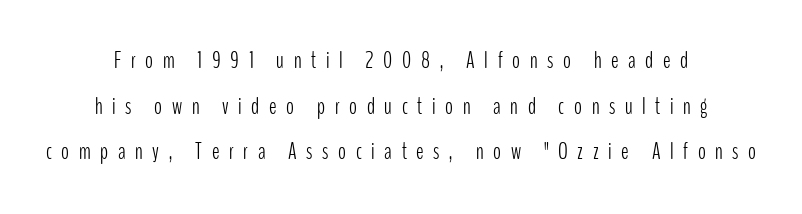
Q: Is the text bold? A: No.
Q: Is the text italic (slanted)? A: No, it is upright.
Q: Is the text underlined? A: No.
Q: How is the paragraph aligned? A: Centered.
Q: Is the spacing between letters normal or unusually wide? A: Unusually wide.
Q: Is the spacing between lines tight, normal or loose? A: Loose.
